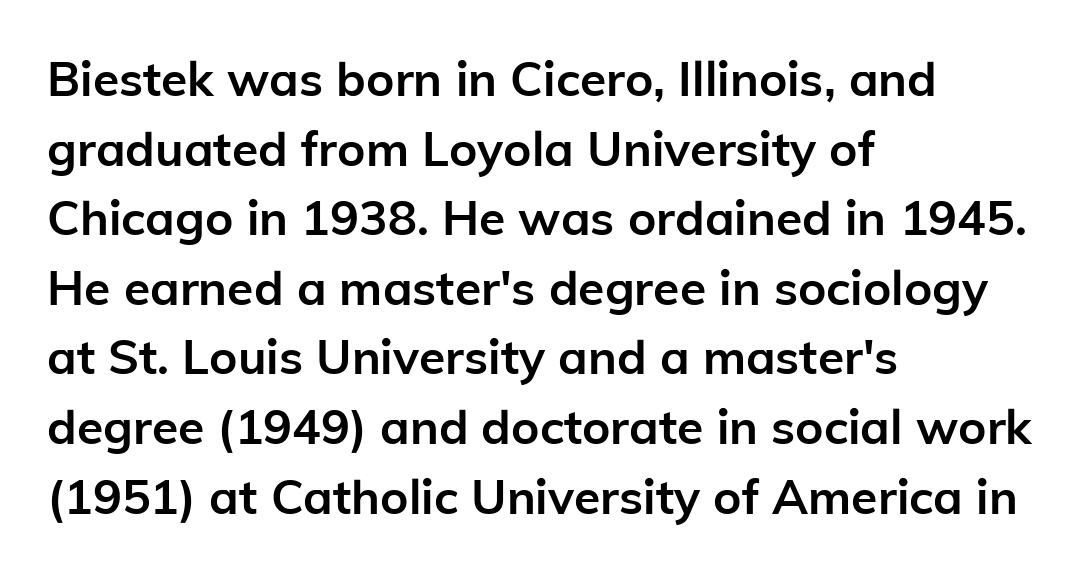
Q: Is the text bold? A: Yes.
Q: Is the text italic (slanted)? A: No, it is upright.
Q: Is the typeface a serif or a sans-serif typeface? A: Sans-serif.
Q: Is the text underlined? A: No.
Q: How is the paragraph aligned? A: Left-aligned.
Q: Is the spacing between letters normal or unusually wide? A: Normal.
Q: Is the spacing between lines tight, normal or loose? A: Normal.
Q: Width (condensed, normal, or wide)? A: Normal.
Q: Stroke contrast? A: Low.
Q: x-height? A: Medium.
Q: Monospaced? A: No.
